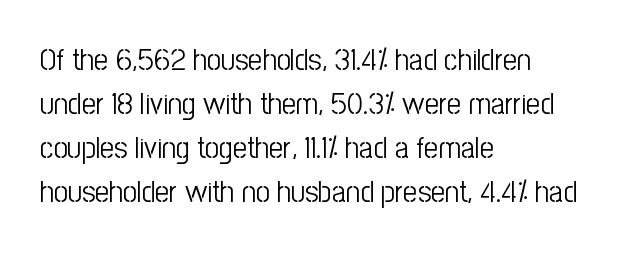
Q: Is the text bold? A: No.
Q: Is the text italic (slanted)? A: No, it is upright.
Q: Is the typeface a serif or a sans-serif typeface? A: Sans-serif.
Q: Is the text underlined? A: No.
Q: How is the paragraph aligned? A: Left-aligned.
Q: Is the spacing between letters normal or unusually wide? A: Normal.
Q: Is the spacing between lines tight, normal or loose? A: Normal.
Q: Width (condensed, normal, or wide)? A: Condensed.
Q: Stroke contrast? A: Low.
Q: x-height? A: Medium.
Q: Monospaced? A: No.
